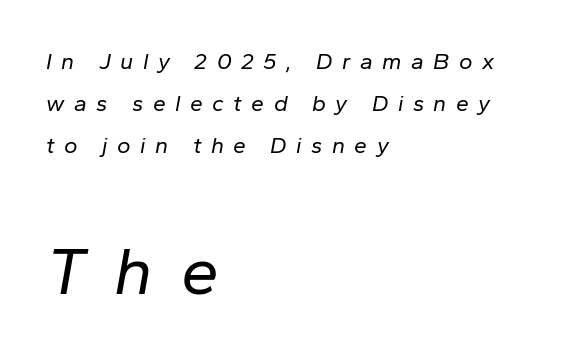
Casual observation: everything's shoved over to the left. Designer's note — italics engaged. A bare baseline throughout the passage. The later block is typeset at a bigger size than the earlier block.
